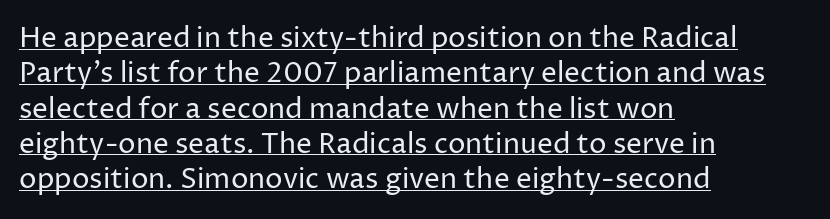
{"serif": "no", "italic": "no", "bold": "no", "weight": "regular", "width": "normal", "stroke_contrast": "low", "x_height": "medium", "monospaced": "no", "underline": "yes", "align": "left", "line_spacing": "normal", "line_spacing_ratio": 1.26, "letter_spacing": "normal", "letter_spacing_em": 0.0, "glyph_px": 28}
